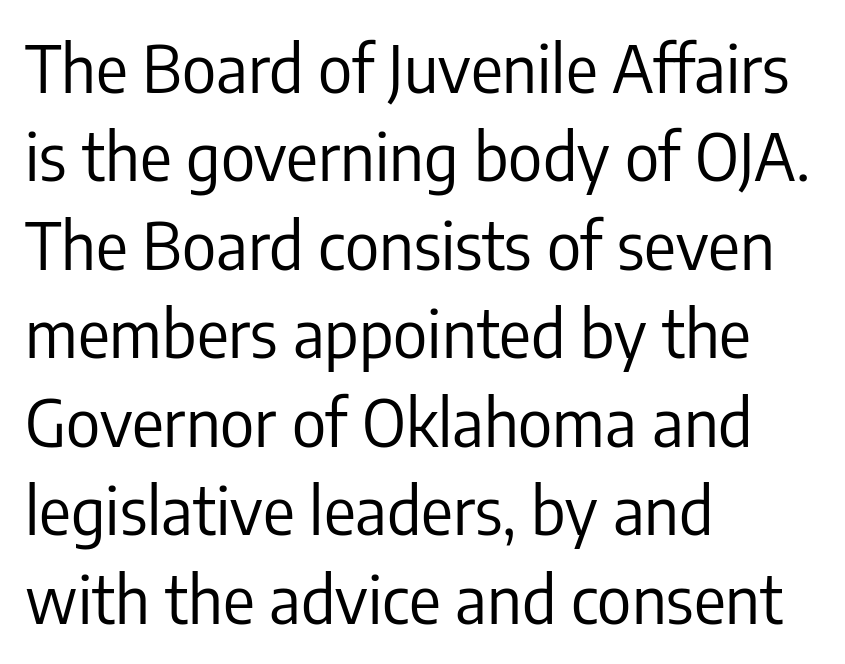
{"serif": "no", "italic": "no", "bold": "no", "weight": "regular", "width": "condensed", "stroke_contrast": "low", "x_height": "medium", "monospaced": "no", "underline": "no", "align": "left", "line_spacing": "normal", "line_spacing_ratio": 1.34, "letter_spacing": "normal", "letter_spacing_em": 0.0, "glyph_px": 66}
